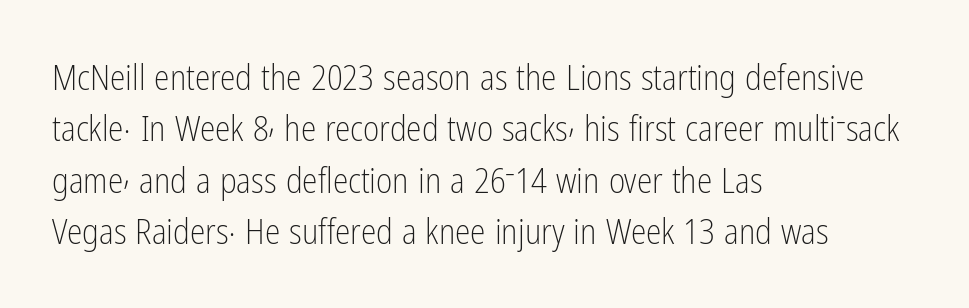
In terms of letterform style, serifs are entirely absent. A typesetter would mark this as roman, not italic. The rendering uses natural spacing where letterforms have individual widths. The area under the type is left untouched. Stems here are at most as thick as an everyday book face. Left-aligned paragraph, ragged on the right.
